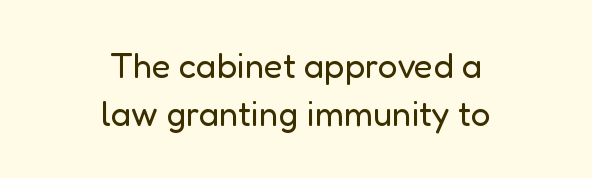
The passage shown is typed in a proportional face where columns would drift. The area under the type is left untouched. The passage shown is not bold in any degree. Here the glyphs are tracked normally, forming tight word shapes.
